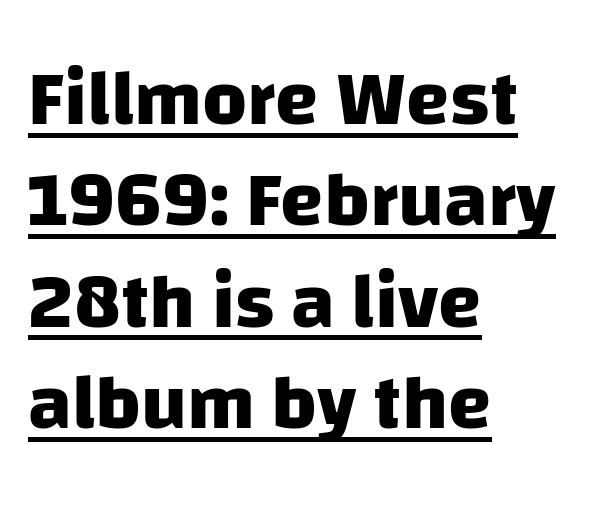
Q: Is the text bold? A: Yes.
Q: Is the typeface a serif or a sans-serif typeface? A: Sans-serif.
Q: Is the text underlined? A: Yes.
Q: How is the paragraph aligned? A: Left-aligned.
Q: Is the spacing between letters normal or unusually wide? A: Normal.
Q: Is the spacing between lines tight, normal or loose? A: Normal.
Q: Width (condensed, normal, or wide)? A: Normal.
Q: Stroke contrast? A: Low.
Q: x-height? A: Large.
Q: Monospaced? A: No.
